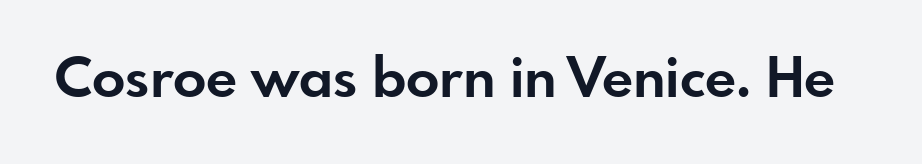
The image shows 55 px bold sans-serif type, upright; set normal letter spacing, not underlined; low stroke contrast and a small x-height.
